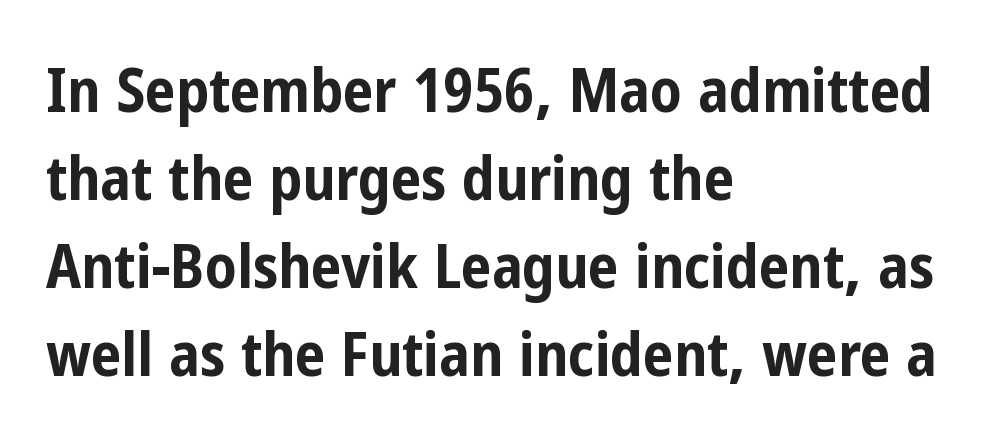
The type sits square on the baseline with zero lean. Only glyphs here, with clear space below each row. Between one letter and the next there's only the usual sliver of space. The passage is arranged the way most books set body copy — flush left.
